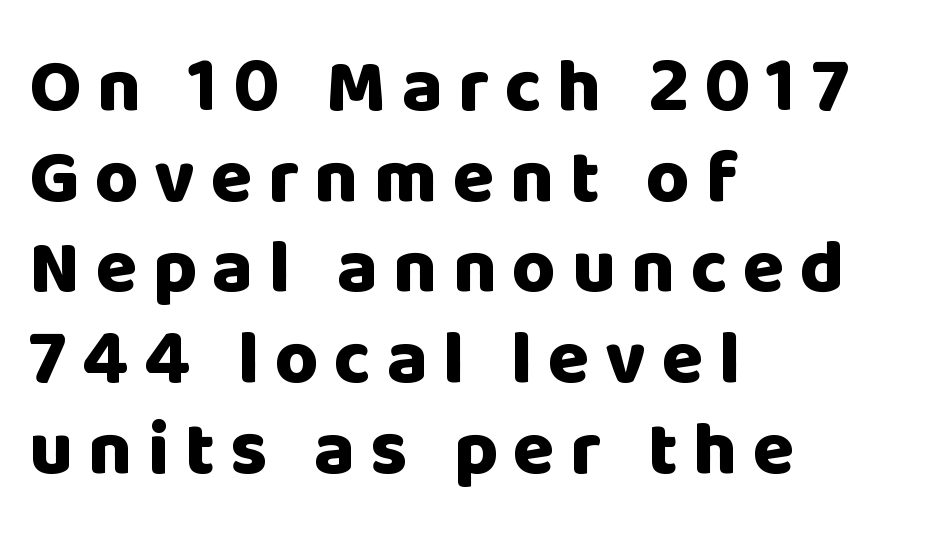
{"serif": "no", "italic": "no", "bold": "yes", "weight": "heavy", "width": "normal", "stroke_contrast": "low", "x_height": "large", "monospaced": "no", "underline": "no", "align": "left", "line_spacing_ratio": 1.21, "letter_spacing": "wide", "letter_spacing_em": 0.21, "glyph_px": 75}
